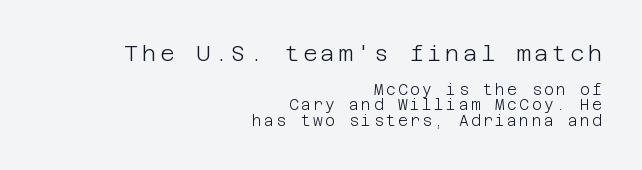
Q: Is the text bold? A: No.
Q: Is the text italic (slanted)? A: No, it is upright.
Q: Is the text underlined? A: No.
Q: How is the paragraph aligned? A: Right-aligned.
Q: Is the spacing between lines tight, normal or loose? A: Tight.
Q: Which block of text is set in a larger size, the first (top) or the second (bottom)? A: The first (top) one.
